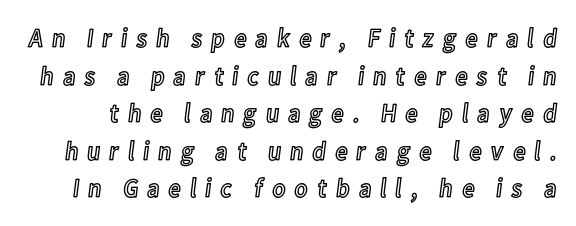
{"underline": "no", "line_spacing": "normal", "line_spacing_ratio": 1.39, "letter_spacing": "wide", "letter_spacing_em": 0.3, "glyph_px": 27}
